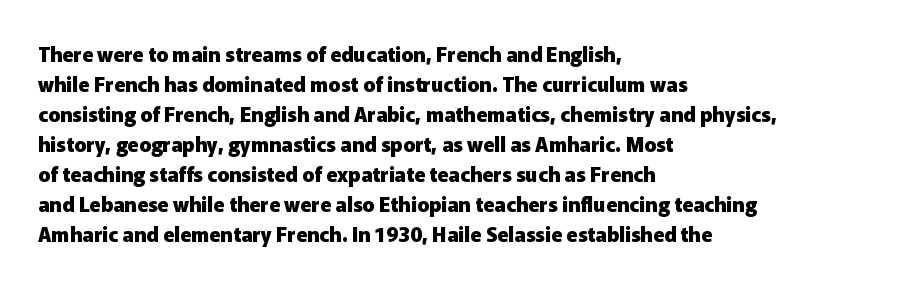
Q: Is the text bold? A: Yes.
Q: Is the text italic (slanted)? A: No, it is upright.
Q: Is the text underlined? A: No.
Q: How is the paragraph aligned? A: Left-aligned.
Q: Is the spacing between letters normal or unusually wide? A: Normal.
Q: Is the spacing between lines tight, normal or loose? A: Normal.
